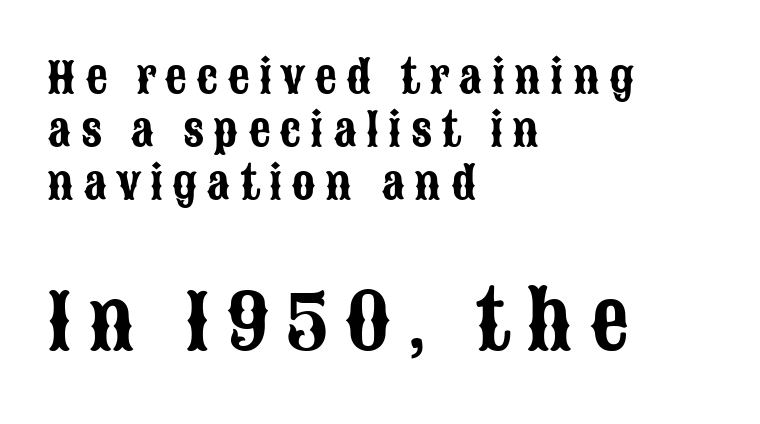
The image shows 77 px condensed sans-serif type, upright; set left-aligned, line spacing 1.21x, unusually wide letter spacing (+0.21 em), not underlined; the second (bottom) block is 1.75x larger; low stroke contrast and a large x-height.
